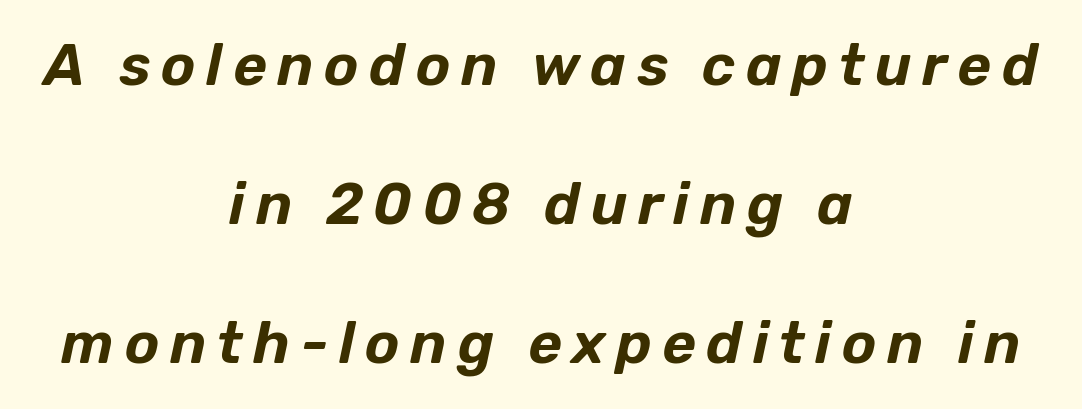
Note the varied advance widths — an 'i' is clearly narrower than an 'm'. Which margin do the lines hug? Neither — every line sits in the middle. Nobody drew a line under any word here. Leading: increased. An italicized treatment has been applied to the whole sample.
